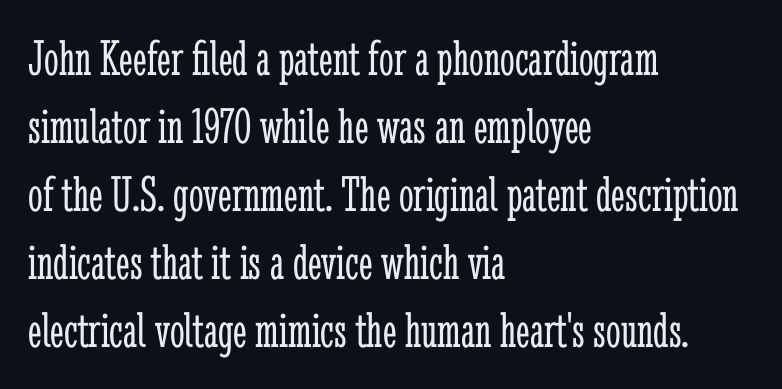
{"serif": "yes", "italic": "no", "bold": "no", "weight": "light", "width": "condensed", "stroke_contrast": "low", "x_height": "medium", "monospaced": "no", "underline": "no", "align": "left", "line_spacing": "normal", "line_spacing_ratio": 1.31, "letter_spacing": "normal", "letter_spacing_em": 0.0, "glyph_px": 52}
